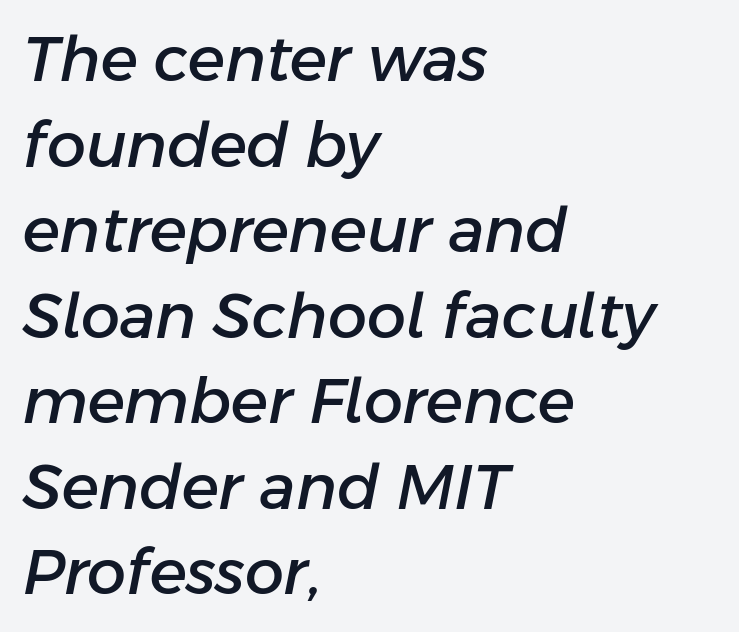
The image shows 62 px text type, italic (leaning right); set left-aligned, normal line spacing (1.38x), normal letter spacing, not underlined; low stroke contrast and a medium x-height.
